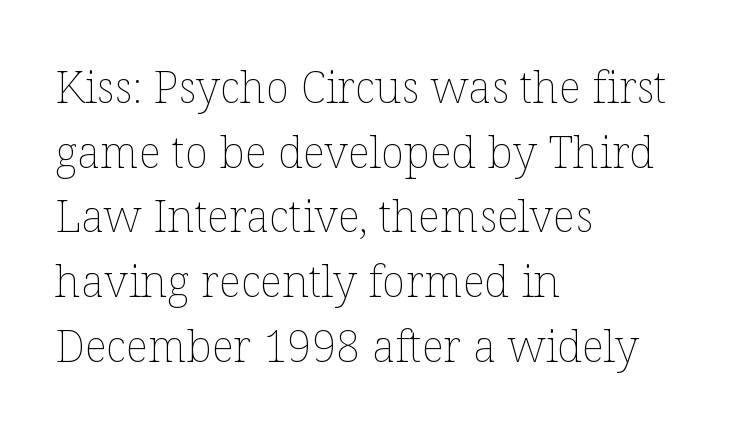
Q: Is the text bold? A: No.
Q: Is the text italic (slanted)? A: No, it is upright.
Q: Is the text underlined? A: No.
Q: How is the paragraph aligned? A: Left-aligned.
Q: Is the spacing between letters normal or unusually wide? A: Normal.
Q: Is the spacing between lines tight, normal or loose? A: Normal.
Q: Width (condensed, normal, or wide)? A: Normal.
Q: Stroke contrast? A: Low.
Q: x-height? A: Medium.
Q: Monospaced? A: No.
